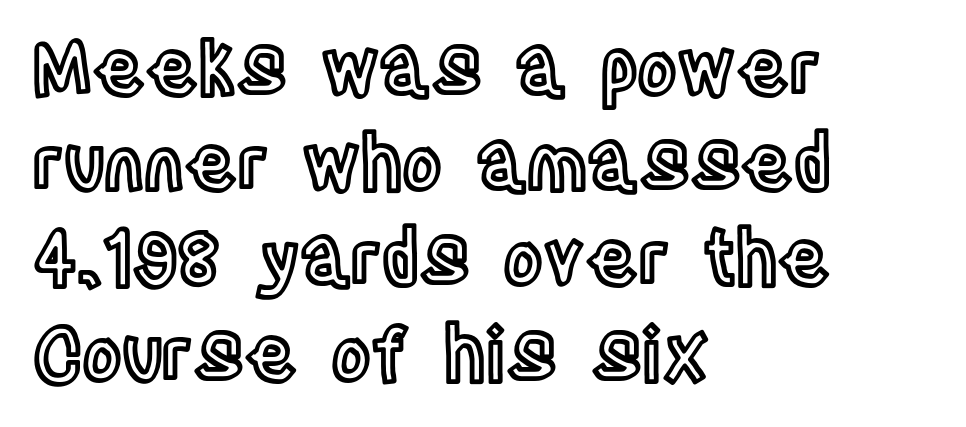
Q: Is the text italic (slanted)? A: No, it is upright.
Q: Is the text underlined? A: No.
Q: How is the paragraph aligned? A: Left-aligned.
Q: Is the spacing between letters normal or unusually wide? A: Normal.
Q: Is the spacing between lines tight, normal or loose? A: Normal.
Q: Width (condensed, normal, or wide)? A: Condensed.
Q: x-height? A: Large.
Q: Monospaced? A: No.
